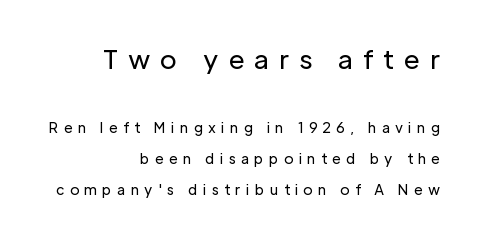
{"italic": "no", "bold": "no", "underline": "no", "align": "right", "line_spacing": "loose", "line_spacing_ratio": 2.18, "letter_spacing": "wide", "letter_spacing_em": 0.38, "larger_block": "first", "size_ratio": 1.86, "glyph_px": 26}
